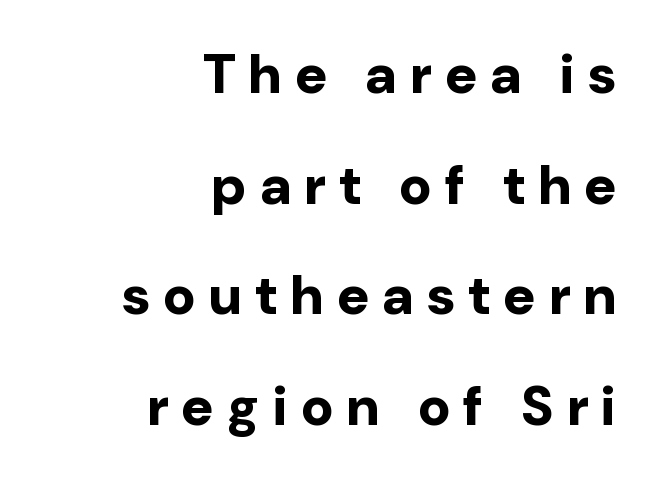
{"serif": "no", "italic": "no", "bold": "yes", "weight": "bold", "width": "normal", "stroke_contrast": "low", "x_height": "medium", "monospaced": "no", "underline": "no", "align": "right", "line_spacing": "loose", "line_spacing_ratio": 2.01, "letter_spacing": "wide", "letter_spacing_em": 0.25, "glyph_px": 55}
